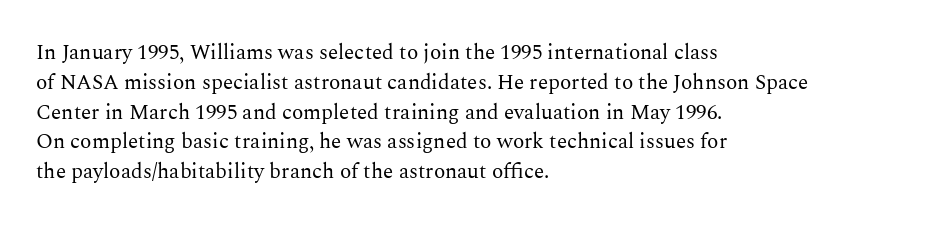
The image shows 21 px text type, upright; set left-aligned, normal line spacing (1.42x), normal letter spacing, not underlined.
